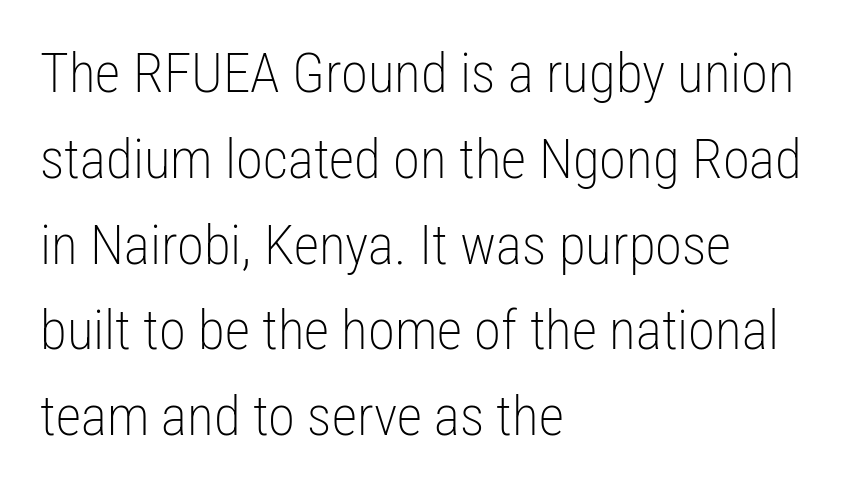
The image shows 55 px light, condensed sans-serif type, upright; set left-aligned, normal line spacing (1.56x), normal letter spacing, not underlined; low stroke contrast and a medium x-height.
